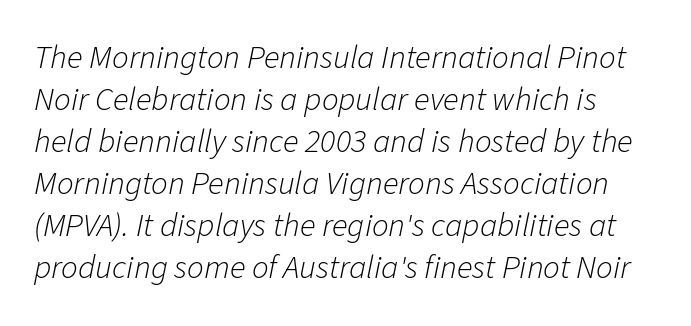
{"italic": "yes", "lean": "right", "slant_degrees": 11, "bold": "no", "weight": "light", "width": "normal", "stroke_contrast": "low", "x_height": "medium", "monospaced": "no", "underline": "no", "line_spacing": "normal", "line_spacing_ratio": 1.27, "letter_spacing": "normal", "letter_spacing_em": 0.0, "glyph_px": 33}
